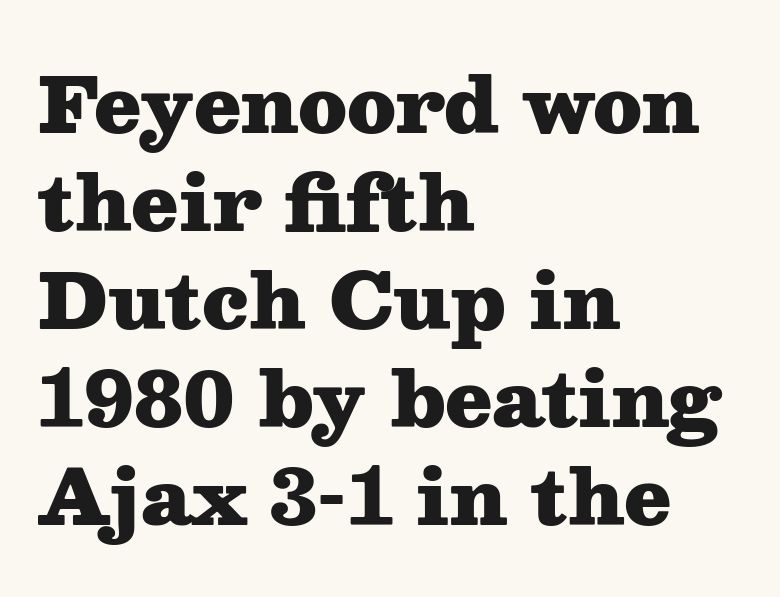
Q: Is the text bold? A: Yes.
Q: Is the text italic (slanted)? A: No, it is upright.
Q: Is the typeface a serif or a sans-serif typeface? A: Serif.
Q: Is the text underlined? A: No.
Q: How is the paragraph aligned? A: Left-aligned.
Q: Is the spacing between letters normal or unusually wide? A: Normal.
Q: Is the spacing between lines tight, normal or loose? A: Normal.
Q: Width (condensed, normal, or wide)? A: Wide.
Q: Stroke contrast? A: Medium.
Q: x-height? A: Medium.
Q: Monospaced? A: No.
